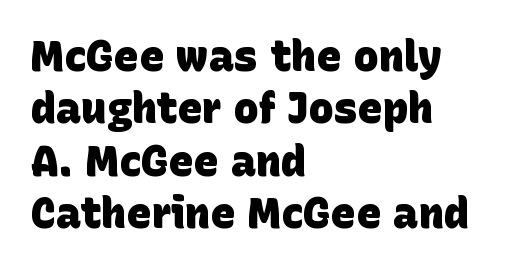
In terms of leading, this rendering sits right in the middle. Inter-character spacing is left at the font's built-in metrics. These lines are rendered in a variable-pitch font. All the whitespace from short lines collects on the right.
